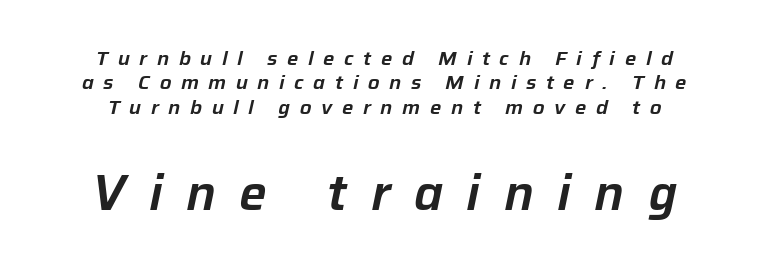
Q: Is the text italic (slanted)? A: Yes, it leans right by about 12 degrees.
Q: Is the text underlined? A: No.
Q: How is the paragraph aligned? A: Centered.
Q: Is the spacing between letters normal or unusually wide? A: Unusually wide.
Q: Which block of text is set in a larger size, the first (top) or the second (bottom)? A: The second (bottom) one.
Q: Width (condensed, normal, or wide)? A: Normal.
Q: Stroke contrast? A: Low.
Q: x-height? A: Medium.
Q: Monospaced? A: No.
